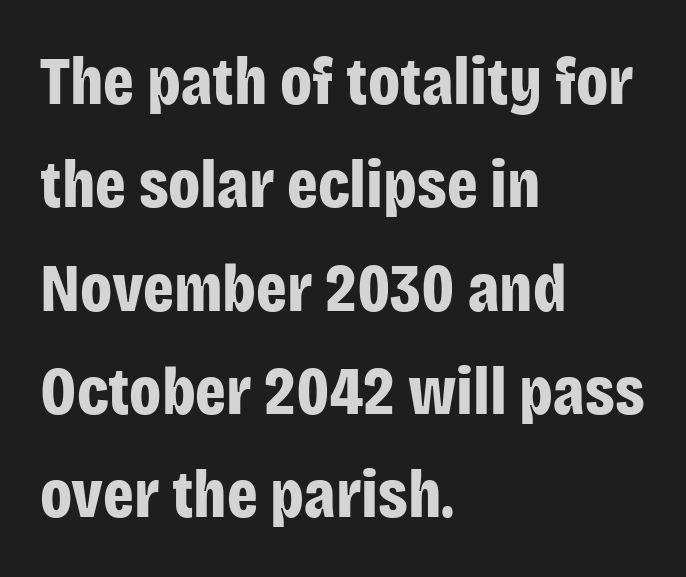
A dark, heavy texture on the line: the type is bold. The glyphs are unaccompanied by any horizontal stroke below them. Is this a fixed-width face? No — the glyphs have proportional, varying widths. The passage is arranged the way most books set body copy — flush left. Posture: vertical.
